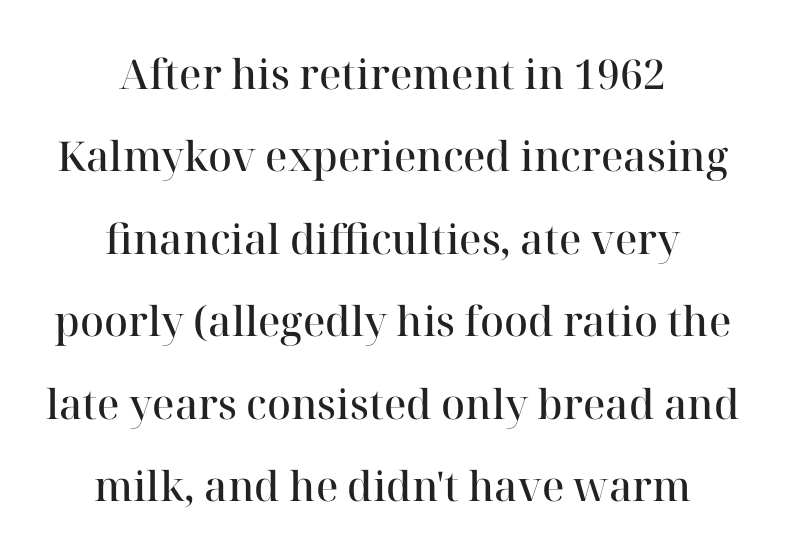
These lines keep a tight, regular rhythm from letter to letter. Summary of weight: moderately heavy, a semibold. Style check: upright. Each letter keeps its own natural width here, so spacing adapts to shape. This rendering uses center alignment, leaving both contours irregular but symmetric. The strip under each line holds only bare page.
